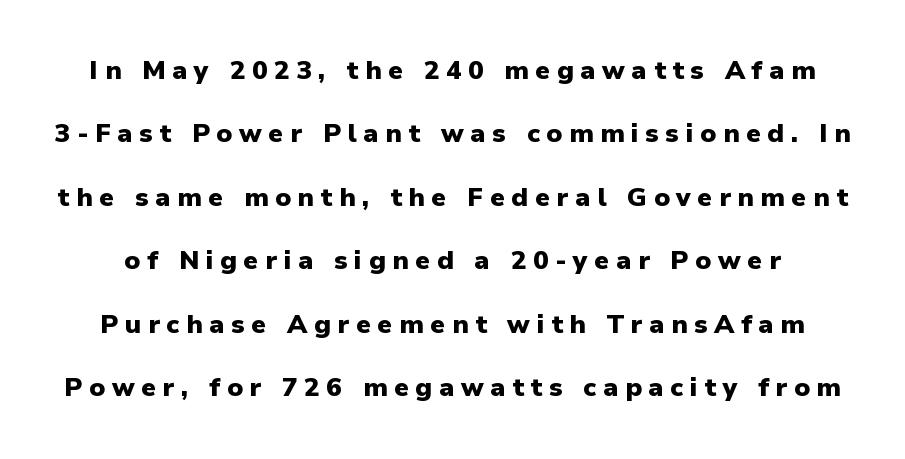
It's the straight-up-and-down kind of type. Every letter is thick-stroked: bold, no question. These lines have a slow, spaced-out rhythm from letter to letter. Bare-footed words on every line.
